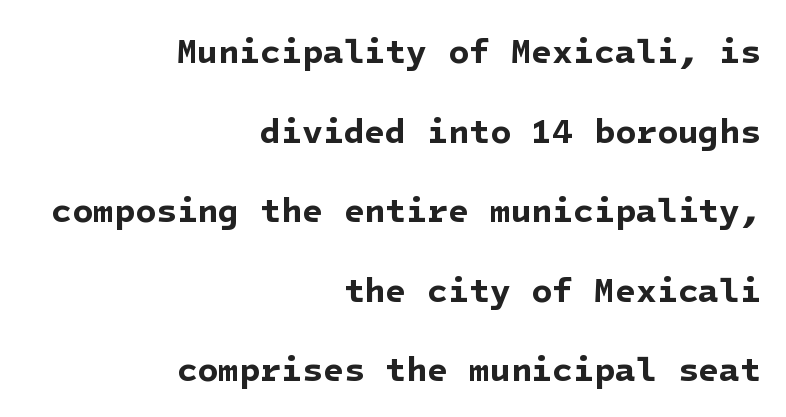
The image shows 34 px bold sans-serif type; set right-aligned, loose line spacing (2.34x), normal letter spacing, not underlined; low stroke contrast and a medium x-height.
